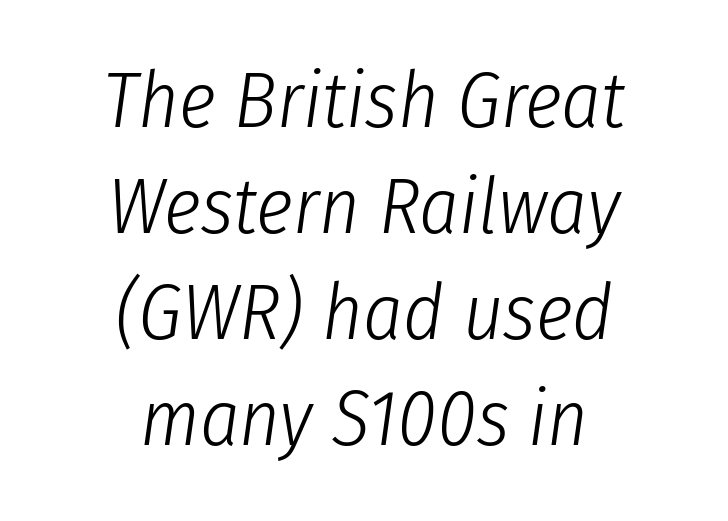
{"italic": "yes", "lean": "right", "slant_degrees": 8, "bold": "no", "weight": "light", "width": "condensed", "stroke_contrast": "low", "x_height": "medium", "monospaced": "no", "underline": "no", "align": "center", "line_spacing": "normal", "line_spacing_ratio": 1.36, "letter_spacing": "normal", "letter_spacing_em": 0.0, "glyph_px": 78}
